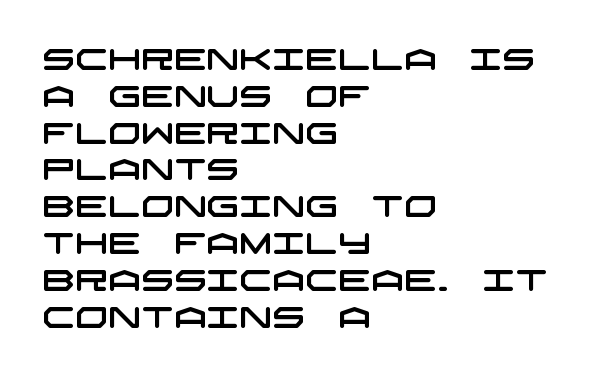
Q: Is the typeface a serif or a sans-serif typeface? A: Sans-serif.
Q: Is the text underlined? A: No.
Q: How is the paragraph aligned? A: Left-aligned.
Q: Is the spacing between letters normal or unusually wide? A: Normal.
Q: Is the spacing between lines tight, normal or loose? A: Normal.
Q: Width (condensed, normal, or wide)? A: Wide.
Q: Stroke contrast? A: Low.
Q: x-height? A: Large.
